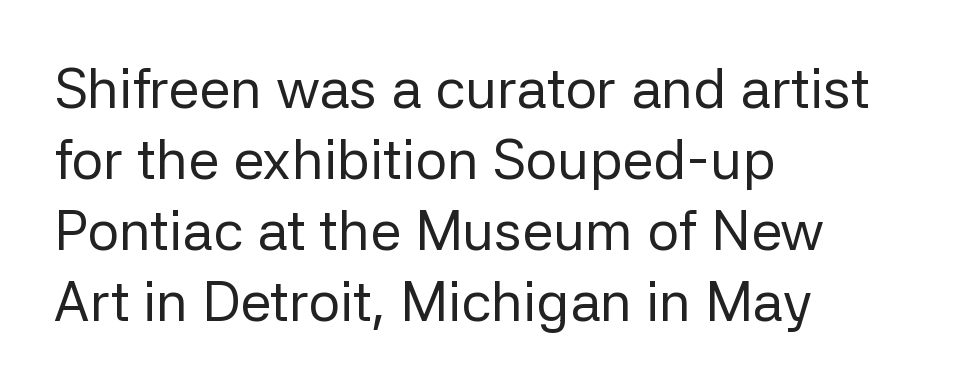
{"serif": "no", "italic": "no", "bold": "no", "weight": "regular", "width": "normal", "stroke_contrast": "low", "x_height": "medium", "monospaced": "no", "underline": "no", "align": "left", "line_spacing": "normal", "line_spacing_ratio": 1.27, "letter_spacing": "normal", "letter_spacing_em": 0.0, "glyph_px": 56}
